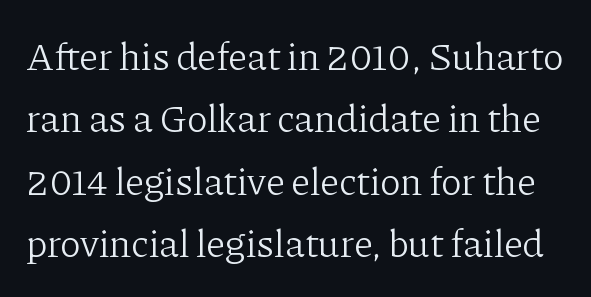
Q: Is the text bold? A: No.
Q: Is the text italic (slanted)? A: No, it is upright.
Q: Is the typeface a serif or a sans-serif typeface? A: Serif.
Q: Is the text underlined? A: No.
Q: Is the spacing between letters normal or unusually wide? A: Normal.
Q: Is the spacing between lines tight, normal or loose? A: Normal.
Q: Width (condensed, normal, or wide)? A: Normal.
Q: Stroke contrast? A: Low.
Q: x-height? A: Medium.
Q: Monospaced? A: No.
